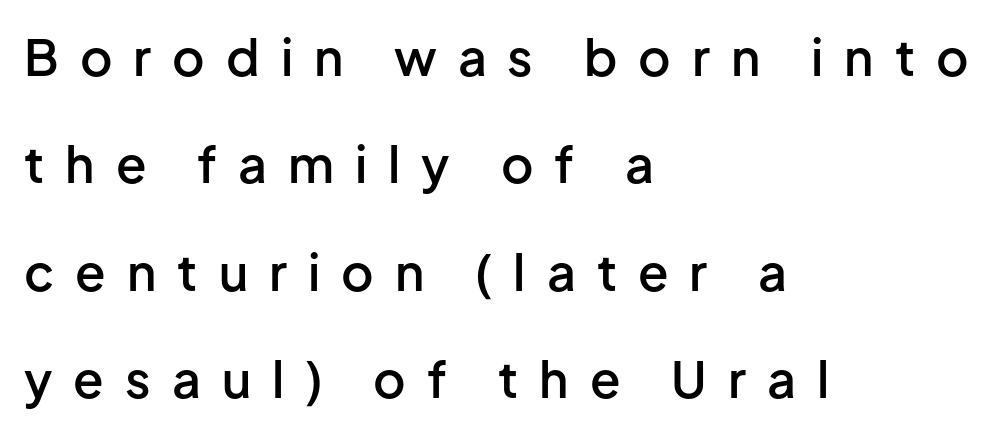
Nothing sits at the stroke ends, so this counts as sans-serif. Substantial extra tracking has been applied to these lines. Summary of weight: moderately heavy, a semibold. Quick note: interline space is abundant. Lines of text with bare space underneath. Quick note: not italic, upright.
